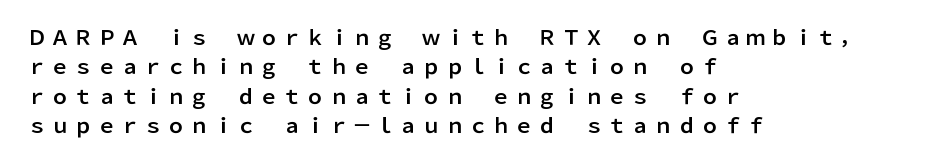
Q: Is the text italic (slanted)? A: No, it is upright.
Q: Is the text underlined? A: No.
Q: How is the paragraph aligned? A: Left-aligned.
Q: Is the spacing between lines tight, normal or loose? A: Normal.
